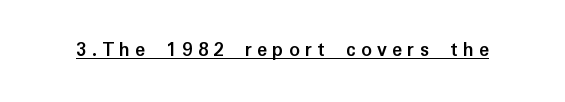
{"italic": "no", "bold": "yes", "underline": "yes", "letter_spacing": "wide", "letter_spacing_em": 0.25, "glyph_px": 21}
